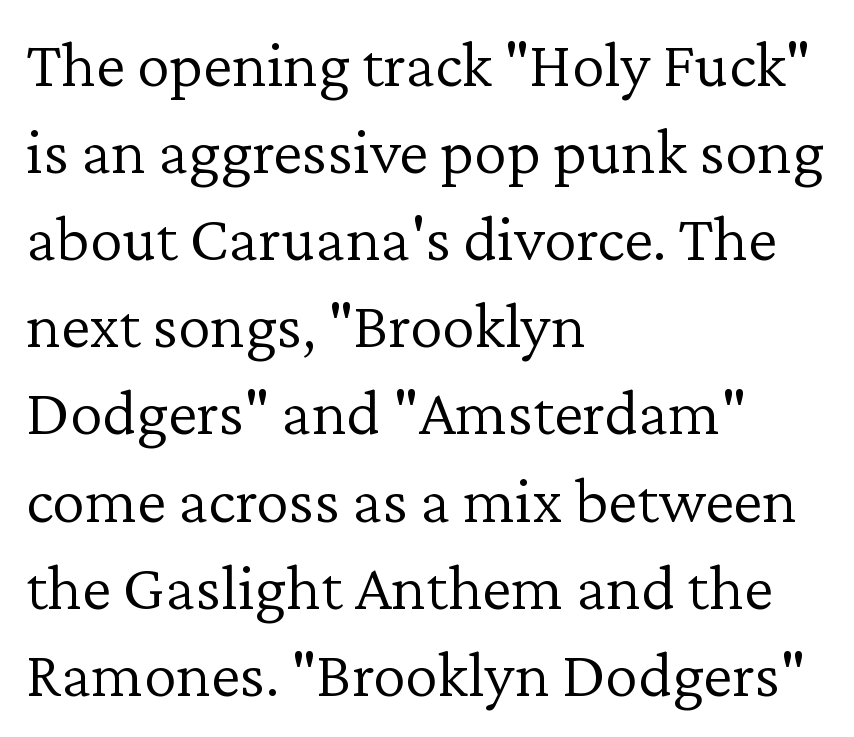
Q: Is the text bold? A: No.
Q: Is the text italic (slanted)? A: No, it is upright.
Q: Is the typeface a serif or a sans-serif typeface? A: Serif.
Q: Is the text underlined? A: No.
Q: How is the paragraph aligned? A: Left-aligned.
Q: Is the spacing between letters normal or unusually wide? A: Normal.
Q: Is the spacing between lines tight, normal or loose? A: Normal.
Q: Width (condensed, normal, or wide)? A: Normal.
Q: Stroke contrast? A: Low.
Q: x-height? A: Medium.
Q: Monospaced? A: No.
